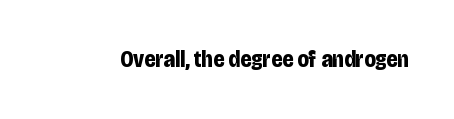
{"italic": "no", "bold": "yes", "underline": "no", "letter_spacing": "normal", "letter_spacing_em": 0.0, "glyph_px": 23}
